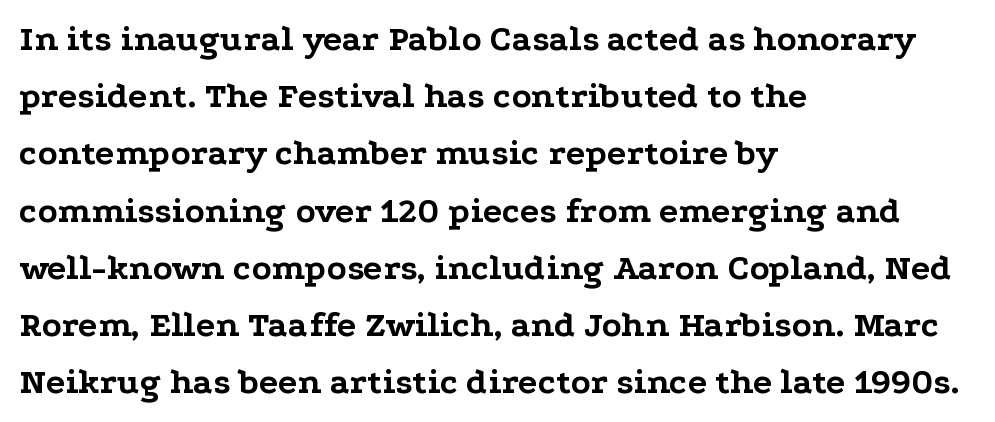
{"serif": "yes", "italic": "no", "bold": "yes", "weight": "bold", "width": "wide", "stroke_contrast": "low", "x_height": "medium", "monospaced": "no", "underline": "no", "align": "left", "line_spacing": "normal", "line_spacing_ratio": 1.59, "letter_spacing": "normal", "letter_spacing_em": 0.0, "glyph_px": 36}
